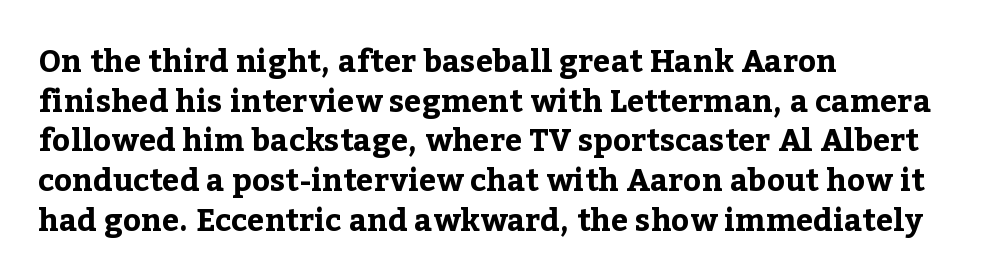
{"serif": "yes", "italic": "no", "bold": "yes", "weight": "bold", "width": "normal", "stroke_contrast": "low", "x_height": "medium", "monospaced": "no", "underline": "no", "align": "left", "line_spacing": "normal", "line_spacing_ratio": 1.28, "letter_spacing": "normal", "letter_spacing_em": 0.0, "glyph_px": 31}
